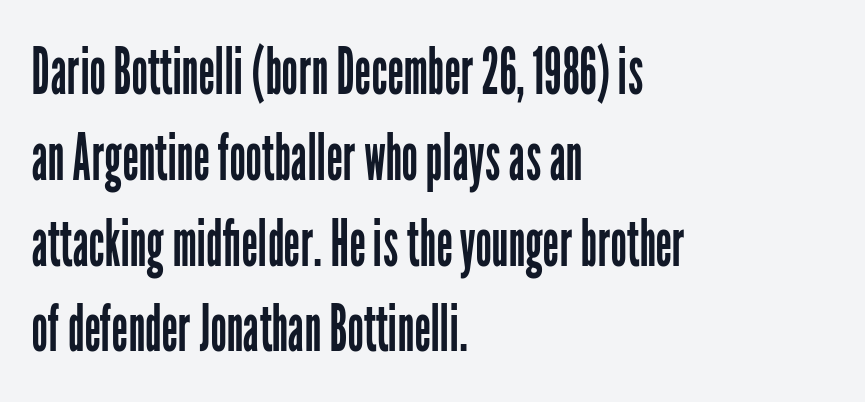
What kind of face is this? One without serifs — a sans. On a weight scale, this lands at 450 or below. Is this a fixed-width face? No — the glyphs have proportional, varying widths. Notice how the passage keeps a crisp vertical edge on the left only. Caption: standard tracking, unaltered. Successive baselines arrive at the customary interval.
